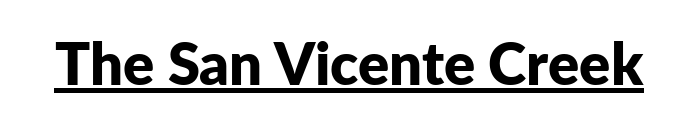
Has an underline been added? It has. The lettering stays uniformly vertical, giving the passage a roman look. Is this a fixed-width face? No — the glyphs have proportional, varying widths. Letter spacing: default. Letterform terminals end flat and unadorned throughout the passage.
